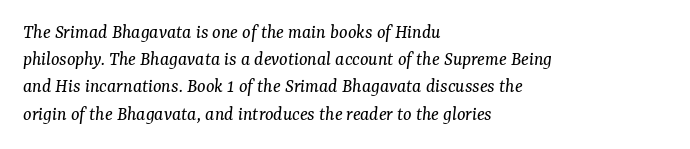
The image shows 20 px text type, italic (leaning right); set left-aligned, normal line spacing (1.36x), normal letter spacing, not underlined.
